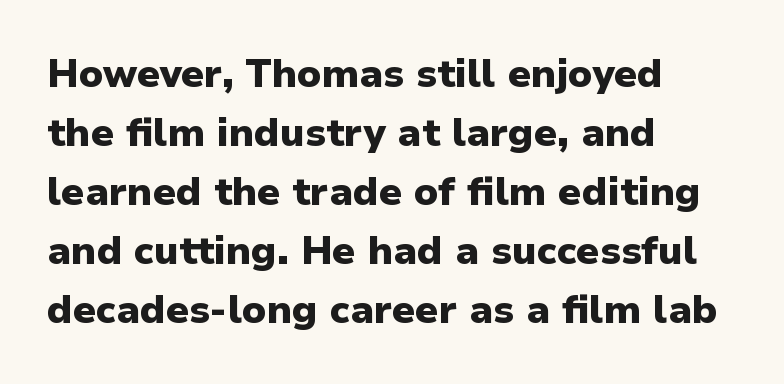
How would I describe the line gaps? Plain and ordinary. Here the designer chose a conventional face with non-uniform glyph widths. Alignment: flush left. Strokes here are thick enough to call this a true bold.
